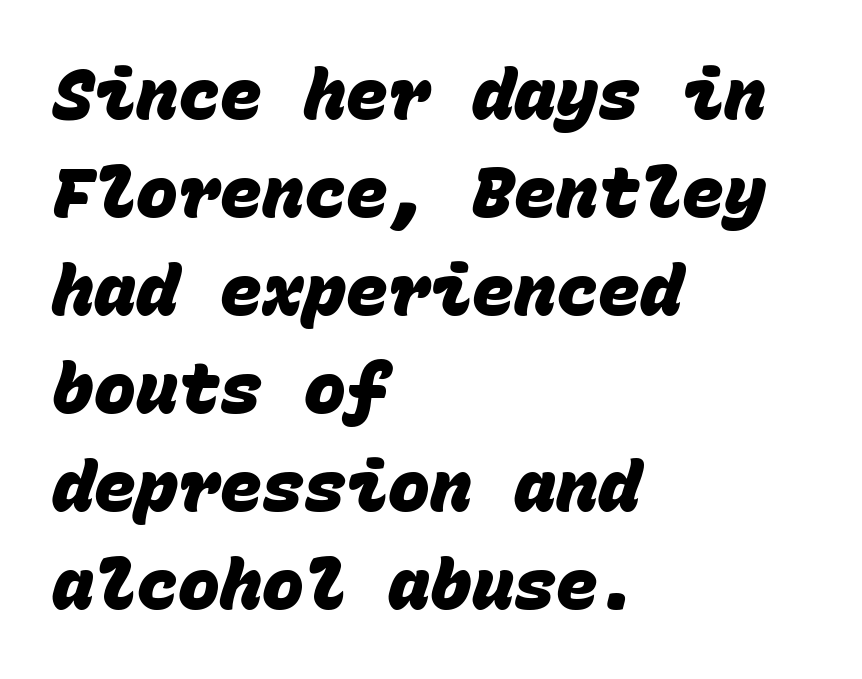
Q: Is the text bold? A: Yes.
Q: Is the typeface a serif or a sans-serif typeface? A: Sans-serif.
Q: Is the text underlined? A: No.
Q: How is the paragraph aligned? A: Left-aligned.
Q: Is the spacing between letters normal or unusually wide? A: Normal.
Q: Is the spacing between lines tight, normal or loose? A: Normal.
Q: Width (condensed, normal, or wide)? A: Normal.
Q: Stroke contrast? A: Low.
Q: x-height? A: Large.
Q: Monospaced? A: Yes.
